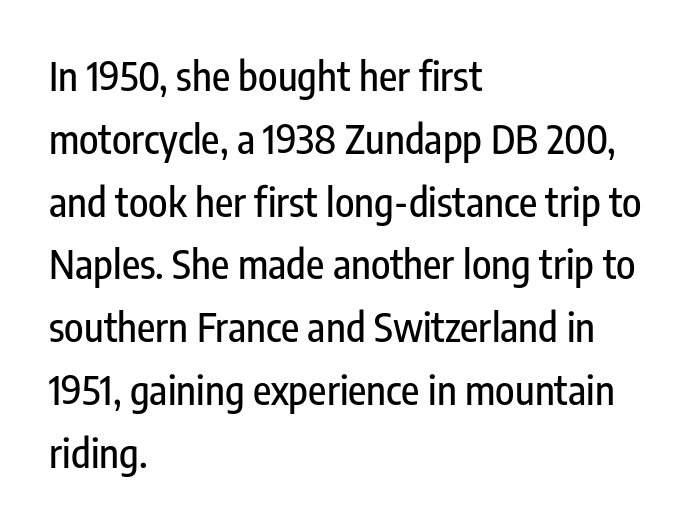
The image shows 40 px condensed sans-serif type, upright; set left-aligned, normal line spacing (1.57x), normal letter spacing, not underlined; low stroke contrast and a medium x-height.
